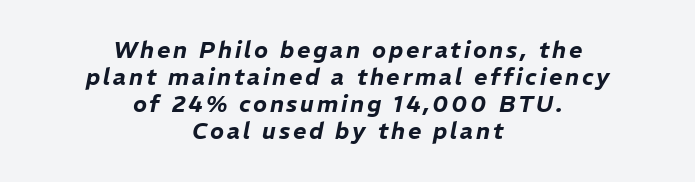
Q: Is the text italic (slanted)? A: Yes, it leans right by about 11 degrees.
Q: Is the text underlined? A: No.
Q: How is the paragraph aligned? A: Centered.
